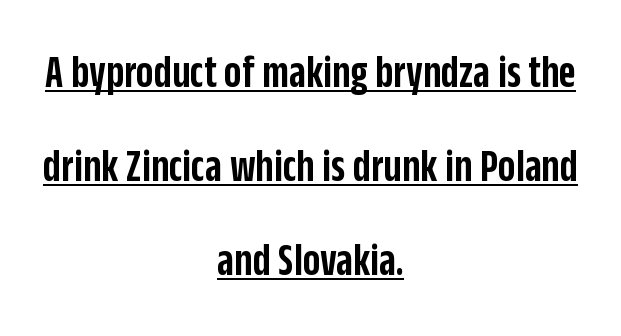
{"serif": "no", "italic": "no", "bold": "semi", "weight": "semibold", "width": "condensed", "stroke_contrast": "low", "x_height": "large", "monospaced": "no", "underline": "yes", "align": "center", "line_spacing": "loose", "line_spacing_ratio": 2.04, "letter_spacing": "normal", "letter_spacing_em": 0.0, "glyph_px": 46}
